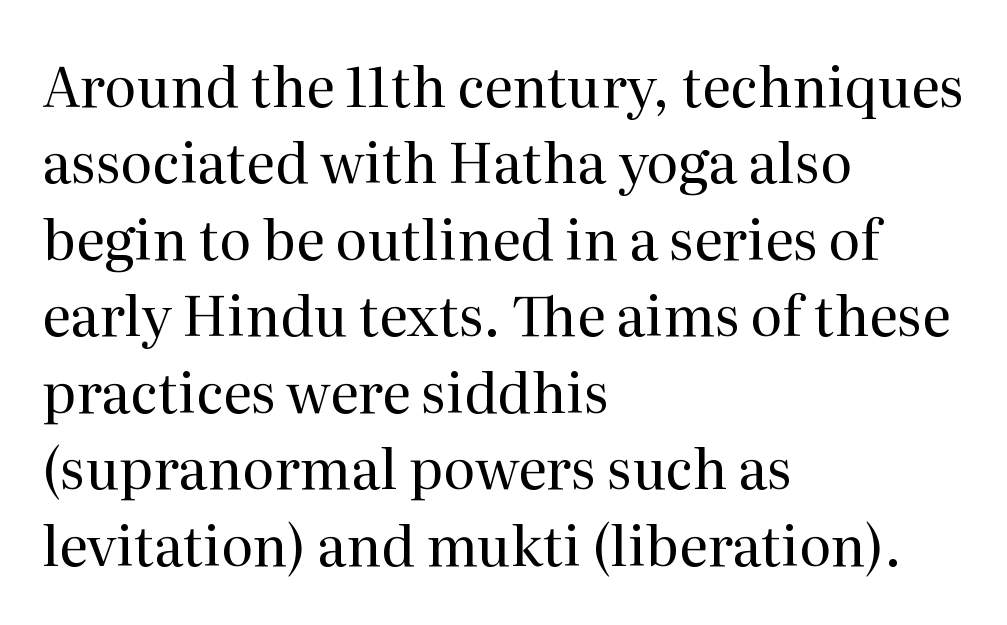
Casual observation: everything's shoved over to the left. The face used here is rendered with its standard letterfit. Notice how the stems are strictly vertical — no italics here. The font family rendered here belongs to the serif group.
